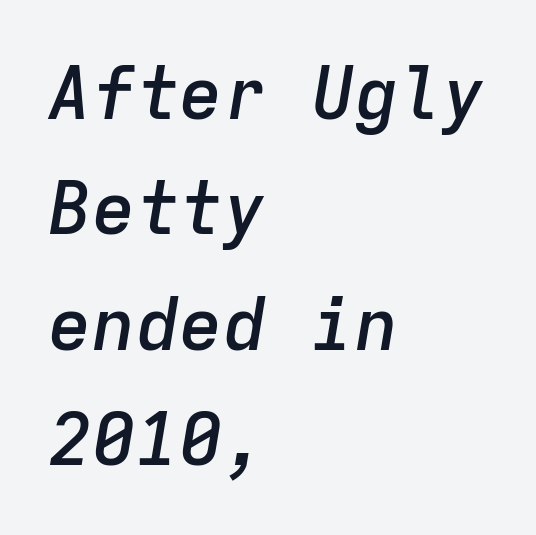
The image shows 73 px semibold type, italic (leaning right), monospaced; set left-aligned, normal line spacing (1.58x), normal letter spacing, not underlined; low stroke contrast and a medium x-height.
